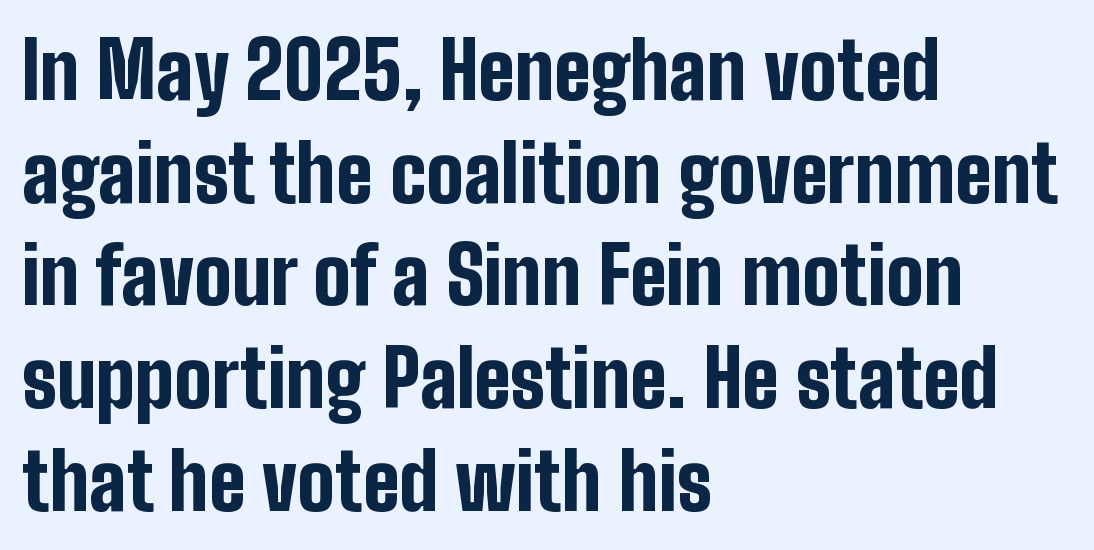
{"serif": "no", "italic": "no", "bold": "yes", "weight": "bold", "width": "condensed", "stroke_contrast": "low", "x_height": "medium", "monospaced": "no", "underline": "no", "align": "left", "line_spacing": "normal", "line_spacing_ratio": 1.3, "letter_spacing": "normal", "letter_spacing_em": 0.0, "glyph_px": 79}
